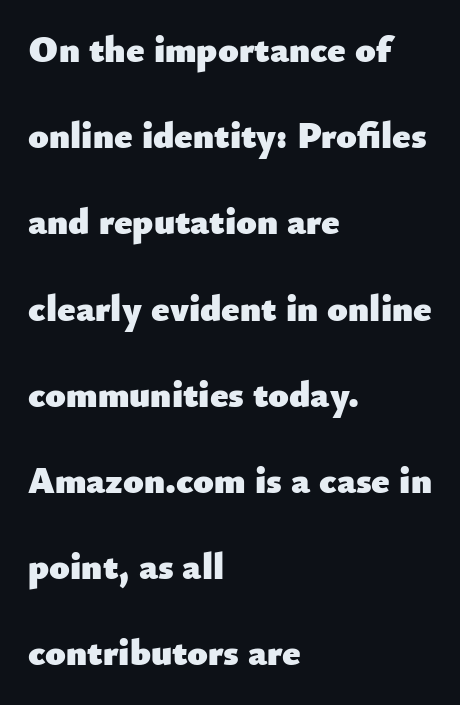
Summary of weight: heavy, a full bold. Do the letters lean? They stand straight. Check under the words: just untouched page. Each word holds together tightly as a unit, with standard inter-letter gaps. Here the designer chose a conventional face with non-uniform glyph widths. The designer went with a sans here, leaving each stem footless.
